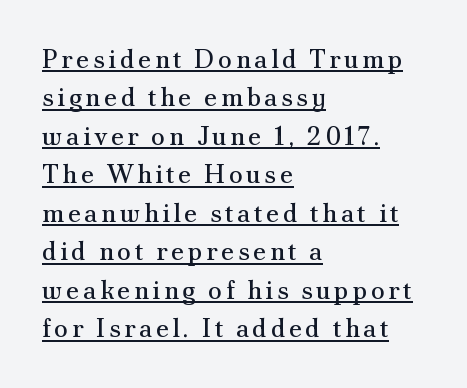
The image shows 26 px text type, upright; set left-aligned, normal line spacing (1.48x), underlined.
